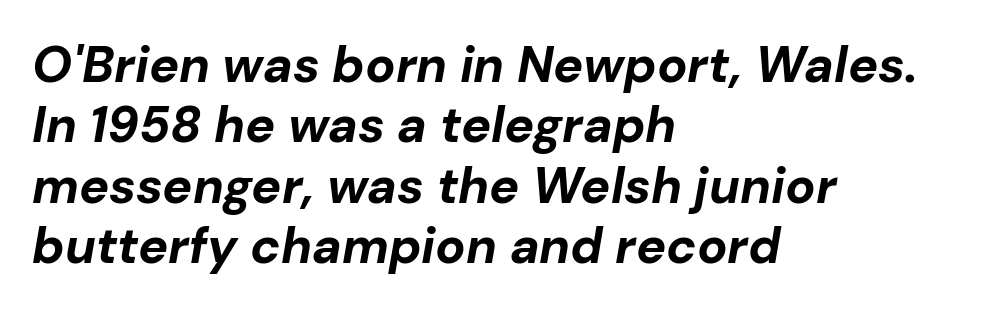
The letters are bold, with thick, heavy strokes. This rendering features lettering with no underline. This sample has the flowing, uneven cadence of proportional lettering. Each word holds together tightly as a unit, with standard inter-letter gaps.
